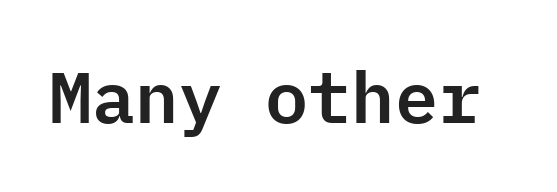
The image shows 72 px sans-serif type, upright, monospaced; set normal letter spacing, not underlined; low stroke contrast and a medium x-height.
